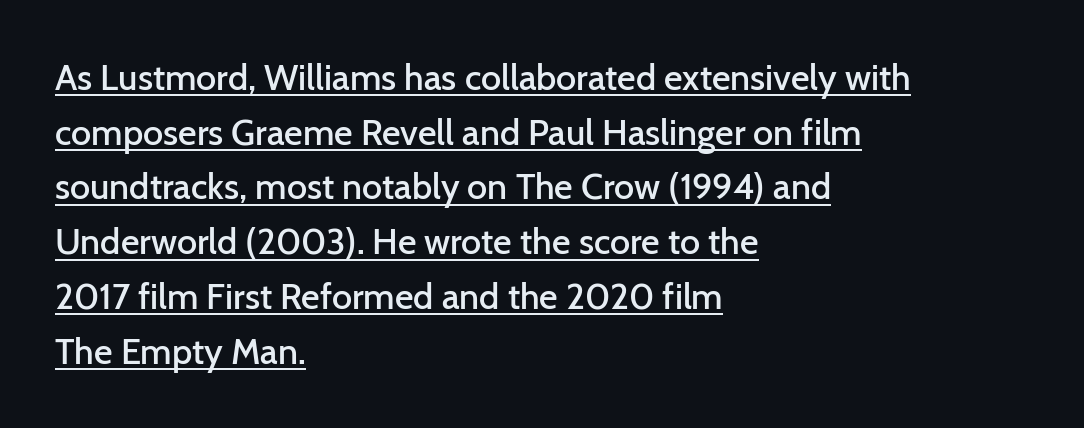
{"serif": "no", "italic": "no", "bold": "semi", "weight": "semibold", "width": "normal", "stroke_contrast": "low", "x_height": "medium", "monospaced": "no", "underline": "yes", "align": "left", "line_spacing": "normal", "line_spacing_ratio": 1.52, "letter_spacing": "normal", "letter_spacing_em": 0.0, "glyph_px": 36}
